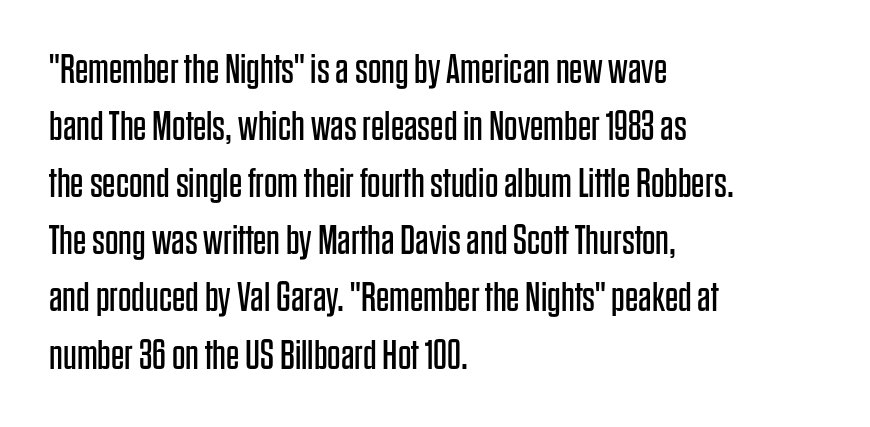
{"serif": "no", "italic": "no", "bold": "no", "weight": "regular", "width": "condensed", "stroke_contrast": "low", "x_height": "large", "monospaced": "no", "underline": "no", "align": "left", "line_spacing": "normal", "line_spacing_ratio": 1.36, "letter_spacing": "normal", "letter_spacing_em": 0.0, "glyph_px": 42}
